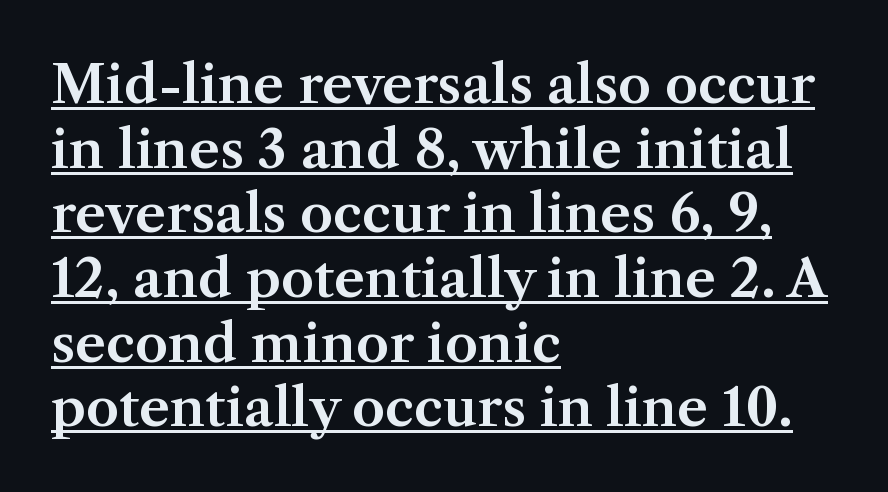
{"serif": "yes", "italic": "no", "width": "normal", "stroke_contrast": "medium", "x_height": "medium", "monospaced": "no", "underline": "yes", "align": "left", "line_spacing_ratio": 1.22, "letter_spacing": "normal", "letter_spacing_em": 0.0, "glyph_px": 53}
